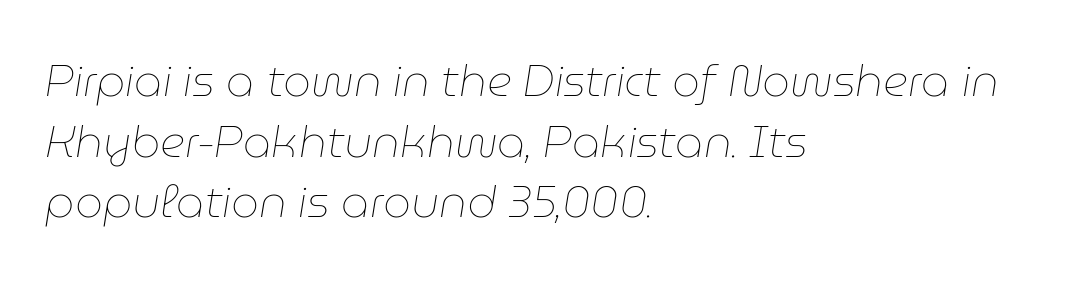
{"italic": "yes", "lean": "right", "slant_degrees": 9, "bold": "no", "weight": "thin", "width": "normal", "stroke_contrast": "low", "x_height": "medium", "monospaced": "no", "underline": "no", "align": "left", "line_spacing": "normal", "line_spacing_ratio": 1.38, "letter_spacing": "normal", "letter_spacing_em": 0.0, "glyph_px": 44}
